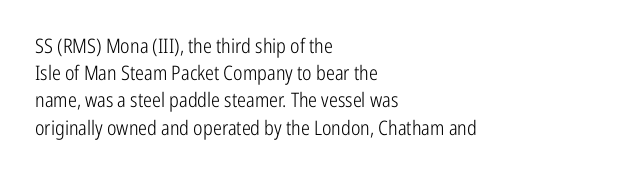
{"italic": "no", "bold": "no", "underline": "no", "align": "left", "line_spacing": "normal", "line_spacing_ratio": 1.36, "letter_spacing": "normal", "letter_spacing_em": 0.0, "glyph_px": 20}
